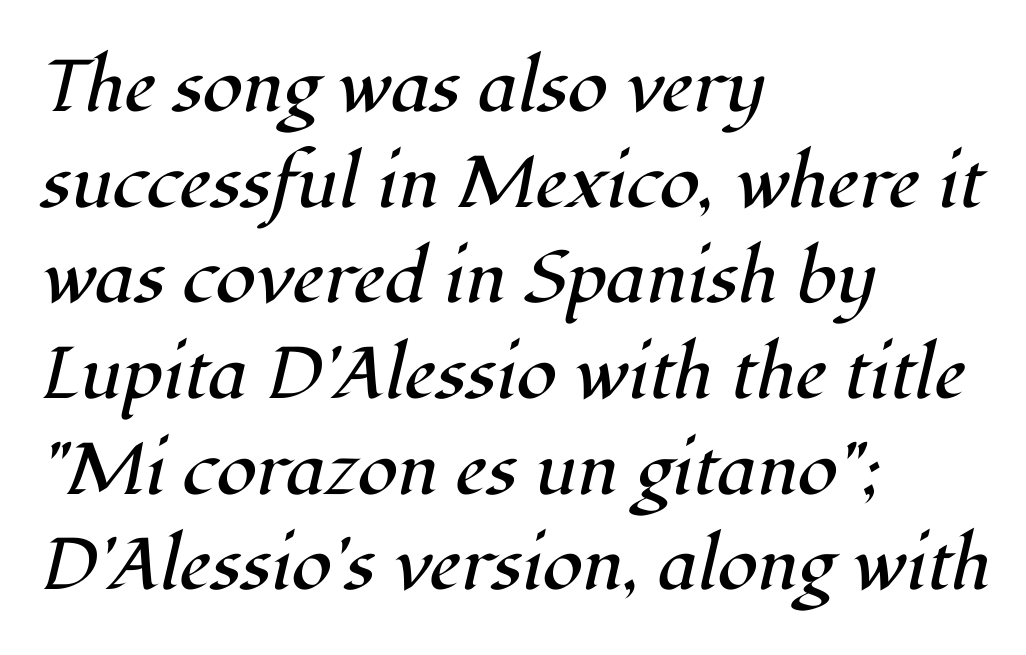
The image shows 73 px regular-weight serif type, italic (leaning right); set left-aligned, normal line spacing (1.31x), normal letter spacing, not underlined; high stroke contrast and a medium x-height.
